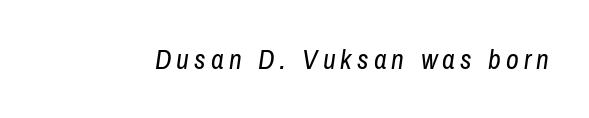
The string is rendered with underlining switched off. Rendered with sloped, italic letterforms. Bold? No — there's no thickening of the strokes. Spacing verdict: proportional, widths tailored to each character.
